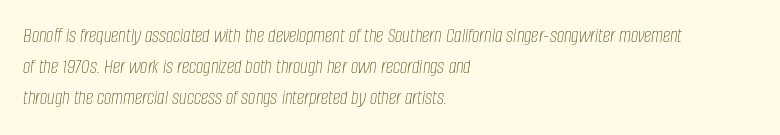
{"italic": "yes", "lean": "right", "slant_degrees": 8, "bold": "no", "underline": "no", "align": "left", "line_spacing": "normal", "line_spacing_ratio": 1.48, "letter_spacing": "normal", "letter_spacing_em": 0.0, "glyph_px": 21}
